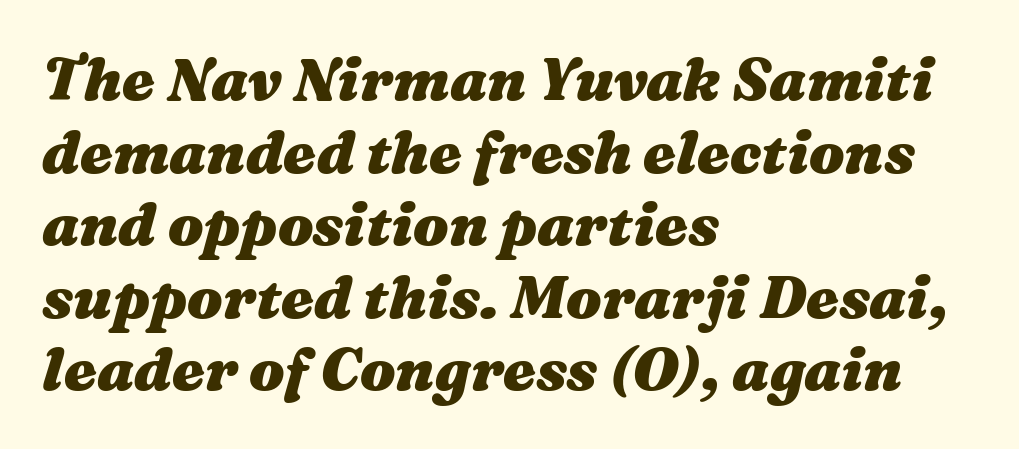
Q: Is the text bold? A: Yes.
Q: Is the text italic (slanted)? A: Yes, it leans right by about 16 degrees.
Q: Is the text underlined? A: No.
Q: How is the paragraph aligned? A: Left-aligned.
Q: Is the spacing between letters normal or unusually wide? A: Normal.
Q: Width (condensed, normal, or wide)? A: Wide.
Q: Stroke contrast? A: Medium.
Q: x-height? A: Medium.
Q: Monospaced? A: No.
